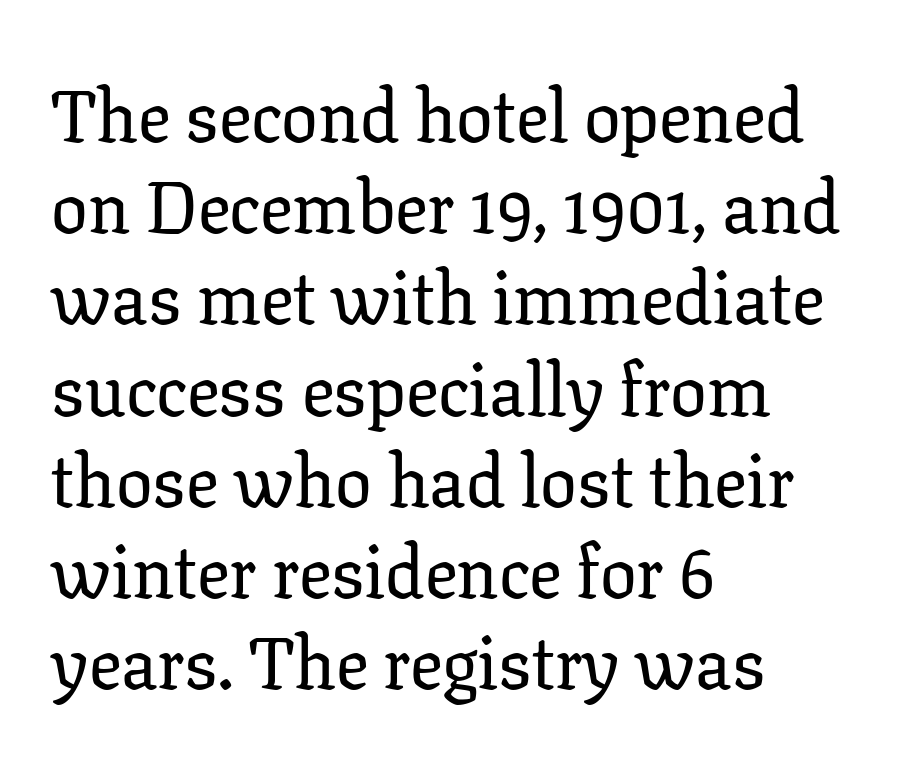
The image shows 73 px serif type, upright; set left-aligned, normal line spacing (1.25x), normal letter spacing, not underlined; low stroke contrast and a medium x-height.
